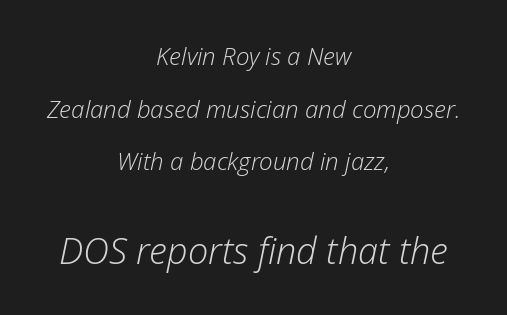
Letters have the restrained weight of plain body copy at most. A student would notice the bottom passage is typeset larger than what precedes it. The letters advance in unequal steps, a hallmark of proportional type. Successive baselines arrive slowly, with a big drop between each.
